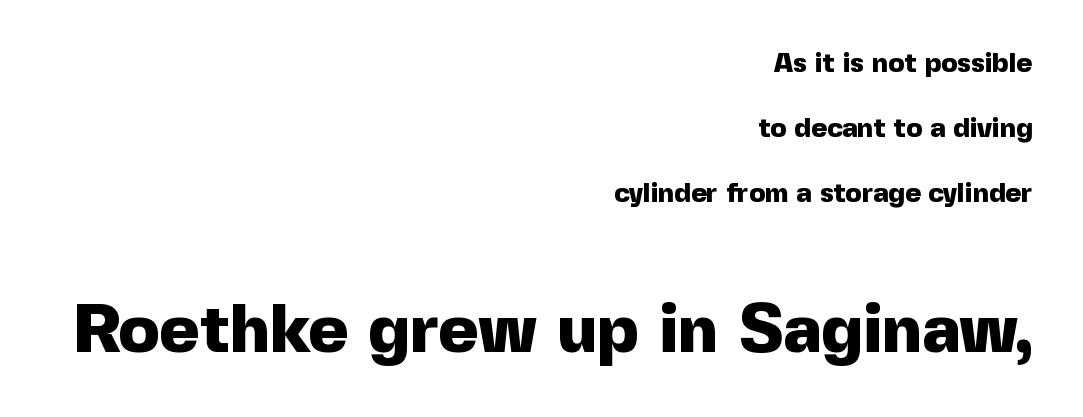
Q: Is the text bold? A: Yes.
Q: Is the text italic (slanted)? A: No, it is upright.
Q: Is the typeface a serif or a sans-serif typeface? A: Sans-serif.
Q: Is the text underlined? A: No.
Q: How is the paragraph aligned? A: Right-aligned.
Q: Is the spacing between letters normal or unusually wide? A: Normal.
Q: Is the spacing between lines tight, normal or loose? A: Loose.
Q: Which block of text is set in a larger size, the first (top) or the second (bottom)? A: The second (bottom) one.
Q: Width (condensed, normal, or wide)? A: Normal.
Q: x-height? A: Medium.
Q: Monospaced? A: No.
